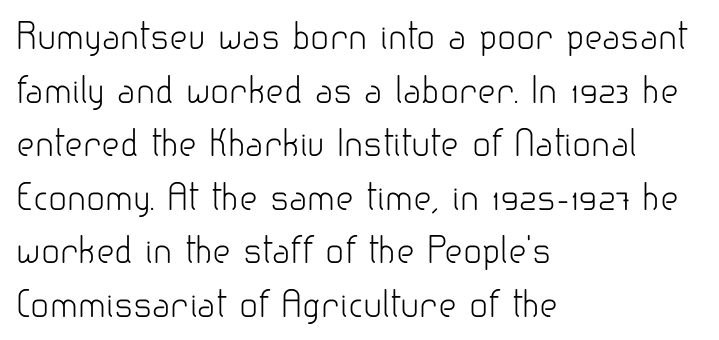
{"serif": "no", "italic": "no", "bold": "no", "weight": "light", "width": "normal", "stroke_contrast": "low", "x_height": "small", "monospaced": "no", "underline": "no", "align": "left", "line_spacing": "normal", "line_spacing_ratio": 1.53, "letter_spacing": "normal", "letter_spacing_em": 0.0, "glyph_px": 35}
